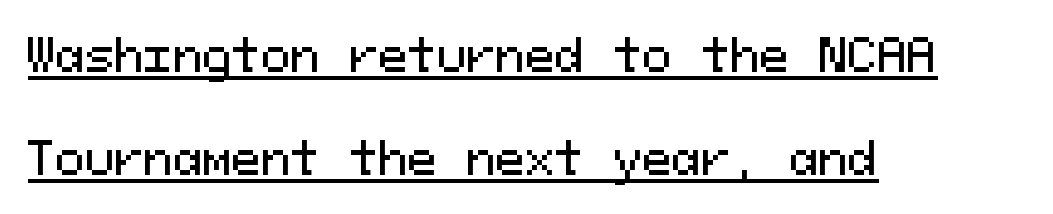
{"serif": "no", "italic": "no", "width": "normal", "stroke_contrast": "medium", "x_height": "medium", "monospaced": "yes", "underline": "yes", "align": "left", "line_spacing": "loose", "line_spacing_ratio": 2.35, "letter_spacing": "normal", "letter_spacing_em": 0.0, "glyph_px": 44}
